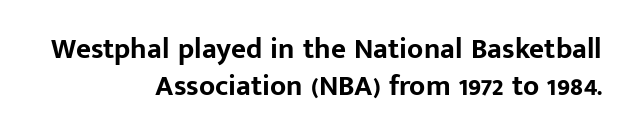
Q: Is the text bold? A: Yes.
Q: Is the text italic (slanted)? A: No, it is upright.
Q: Is the typeface a serif or a sans-serif typeface? A: Sans-serif.
Q: Is the text underlined? A: No.
Q: How is the paragraph aligned? A: Right-aligned.
Q: Is the spacing between letters normal or unusually wide? A: Normal.
Q: Is the spacing between lines tight, normal or loose? A: Normal.
Q: Width (condensed, normal, or wide)? A: Normal.
Q: Stroke contrast? A: Low.
Q: x-height? A: Medium.
Q: Monospaced? A: No.
